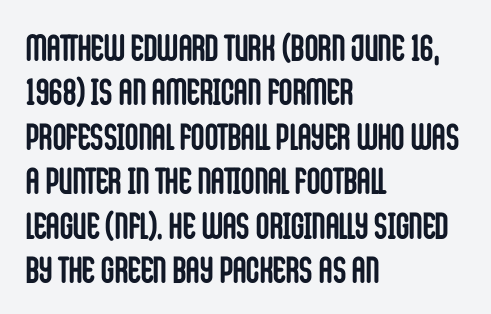
Q: Is the text bold? A: Yes.
Q: Is the text italic (slanted)? A: No, it is upright.
Q: Is the typeface a serif or a sans-serif typeface? A: Sans-serif.
Q: Is the text underlined? A: No.
Q: How is the paragraph aligned? A: Left-aligned.
Q: Is the spacing between letters normal or unusually wide? A: Normal.
Q: Width (condensed, normal, or wide)? A: Condensed.
Q: Stroke contrast? A: Low.
Q: x-height? A: Large.
Q: Monospaced? A: No.
